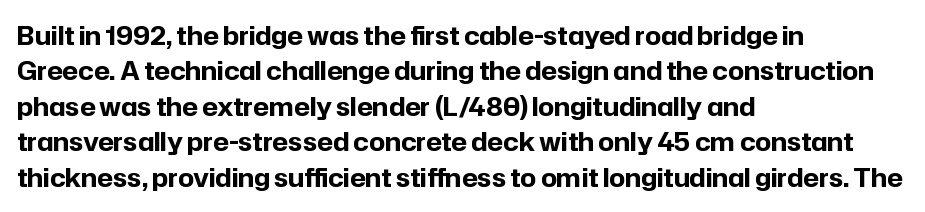
The image shows 25 px bold type, upright; set left-aligned, normal line spacing (1.42x), normal letter spacing, not underlined.
